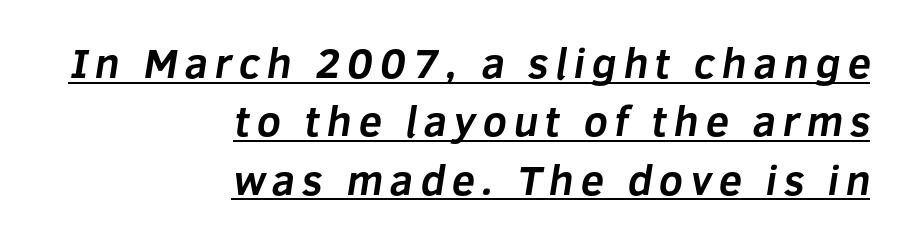
{"serif": "no", "bold": "yes", "weight": "bold", "width": "normal", "stroke_contrast": "low", "x_height": "medium", "monospaced": "no", "underline": "yes", "align": "right", "line_spacing": "normal", "line_spacing_ratio": 1.39, "glyph_px": 42}
